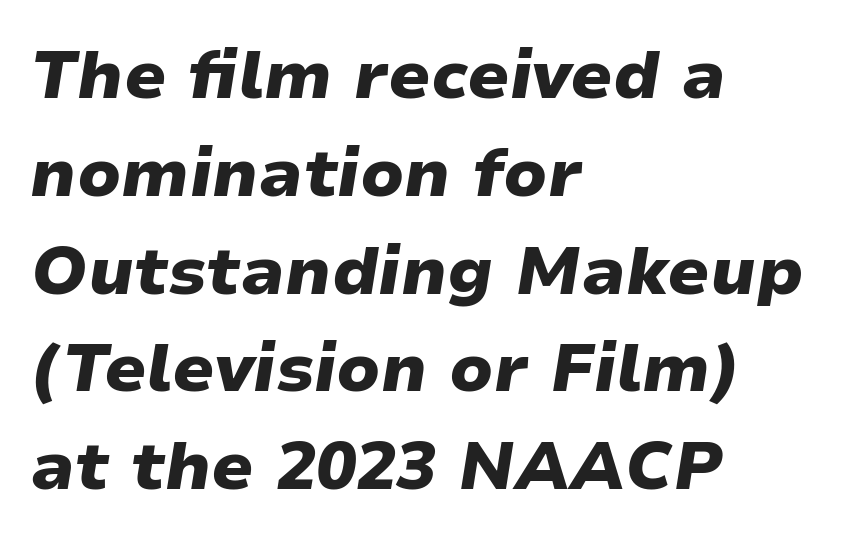
Q: Is the text bold? A: Yes.
Q: Is the text italic (slanted)? A: Yes, it leans right by about 9 degrees.
Q: Is the text underlined? A: No.
Q: How is the paragraph aligned? A: Left-aligned.
Q: Is the spacing between letters normal or unusually wide? A: Normal.
Q: Is the spacing between lines tight, normal or loose? A: Normal.
Q: Width (condensed, normal, or wide)? A: Wide.
Q: Stroke contrast? A: Low.
Q: x-height? A: Medium.
Q: Monospaced? A: No.
